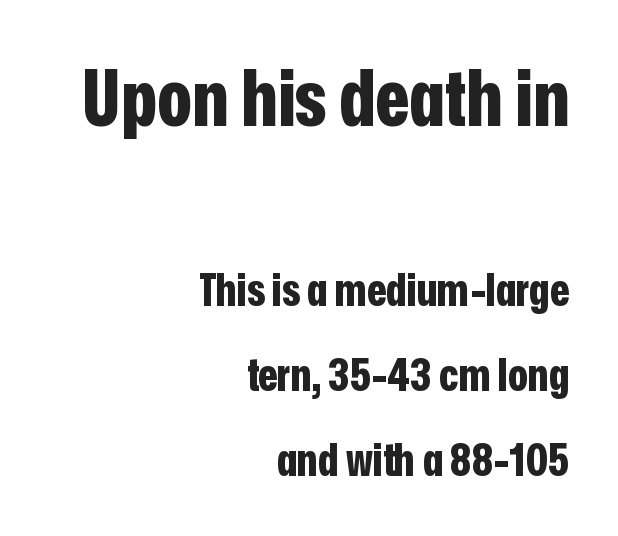
The emphasis by scale lands on block number one, above. The ragged edge is on the left, which tells us the setting is flush right. The gaps between neighbouring characters are ordinary and unremarkable. On the weight axis this lands at bold, roughly 700. Lines of text with bare space underneath. Nothing sits at the stroke ends, so this counts as sans-serif.
